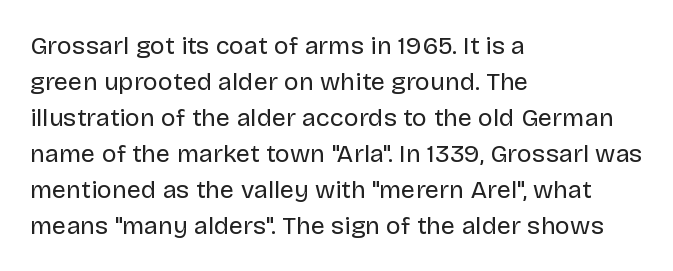
The image shows 25 px text type, upright; set left-aligned, normal line spacing (1.44x), normal letter spacing, not underlined.
